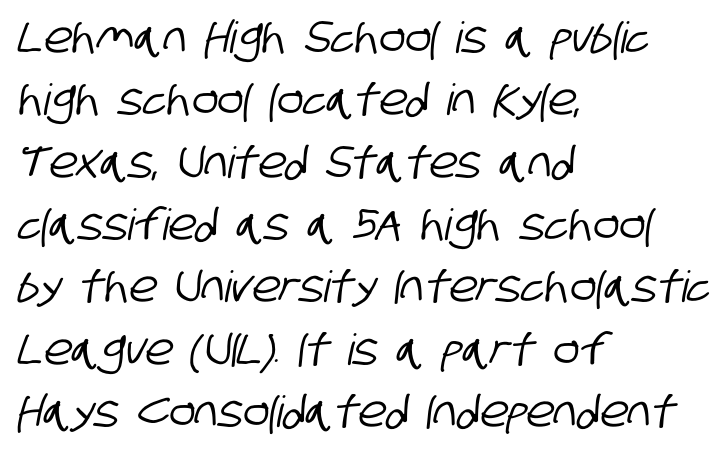
{"serif": "no", "width": "condensed", "stroke_contrast": "low", "x_height": "large", "monospaced": "no", "underline": "no", "align": "left", "line_spacing": "normal", "line_spacing_ratio": 1.45, "letter_spacing": "normal", "letter_spacing_em": 0.0, "glyph_px": 43}
